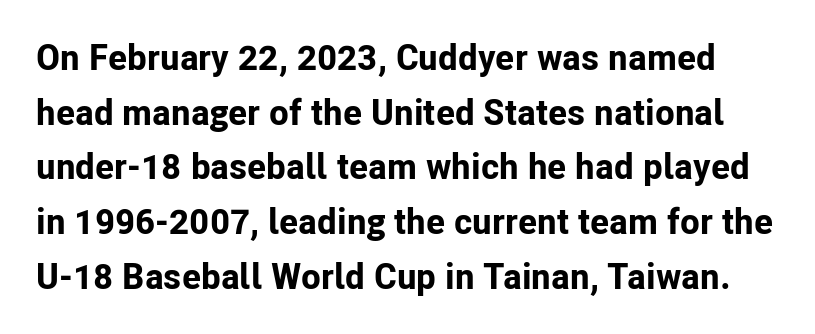
{"serif": "no", "italic": "no", "bold": "yes", "weight": "bold", "width": "normal", "stroke_contrast": "low", "x_height": "medium", "monospaced": "no", "underline": "no", "line_spacing": "normal", "line_spacing_ratio": 1.52, "letter_spacing": "normal", "letter_spacing_em": 0.0, "glyph_px": 36}
